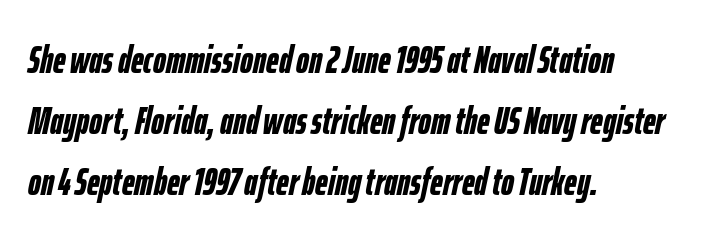
{"italic": "yes", "lean": "right", "slant_degrees": 12, "bold": "yes", "weight": "semibold", "width": "condensed", "stroke_contrast": "low", "x_height": "medium", "monospaced": "no", "underline": "no", "align": "left", "line_spacing": "normal", "line_spacing_ratio": 1.56, "letter_spacing": "normal", "letter_spacing_em": 0.0, "glyph_px": 39}
